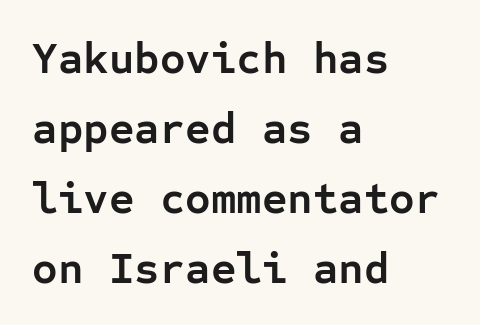
Q: Is the text bold? A: Yes.
Q: Is the text italic (slanted)? A: No, it is upright.
Q: Is the typeface a serif or a sans-serif typeface? A: Sans-serif.
Q: Is the text underlined? A: No.
Q: How is the paragraph aligned? A: Left-aligned.
Q: Is the spacing between letters normal or unusually wide? A: Normal.
Q: Is the spacing between lines tight, normal or loose? A: Normal.
Q: Width (condensed, normal, or wide)? A: Normal.
Q: Stroke contrast? A: Low.
Q: x-height? A: Medium.
Q: Monospaced? A: Yes.
